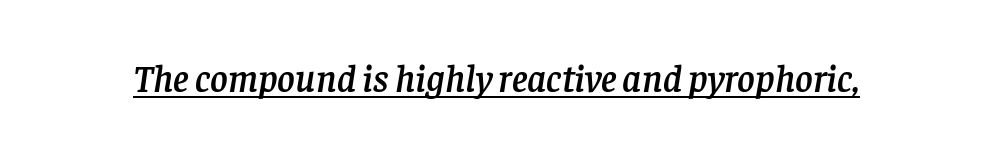
The characters display serif detailing at their extremities. The specimen reads as italic at a glance. The specimen includes a rule beneath the text block's lines. Looks like regular typesetting: each glyph gets only the width it needs. No extra tracking has been applied to these lines.
